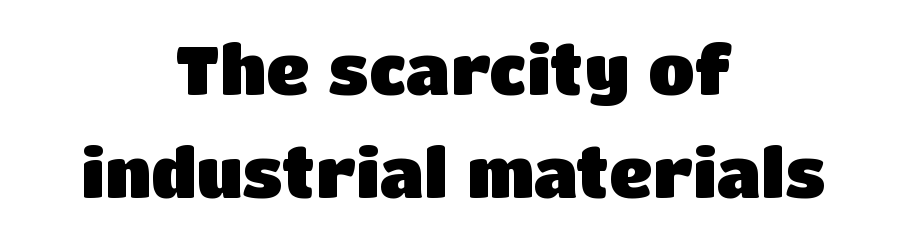
These lines are rendered in a variable-pitch font. Words appear dense and cohesive because spacing is normal. Regular leading. Beneath every word, the page is bare.
